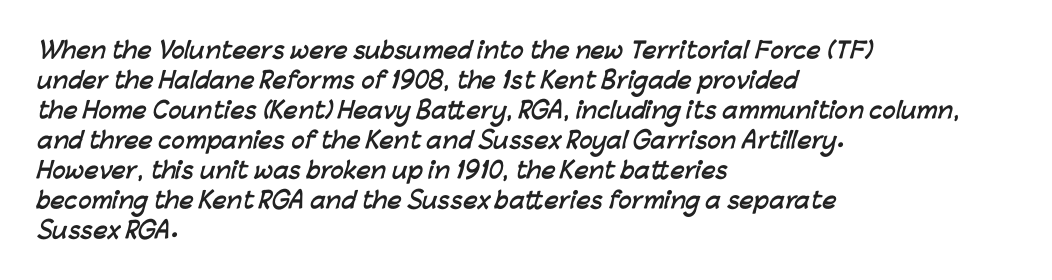
The image shows 22 px bold type; set left-aligned, normal line spacing (1.36x), normal letter spacing, not underlined.
